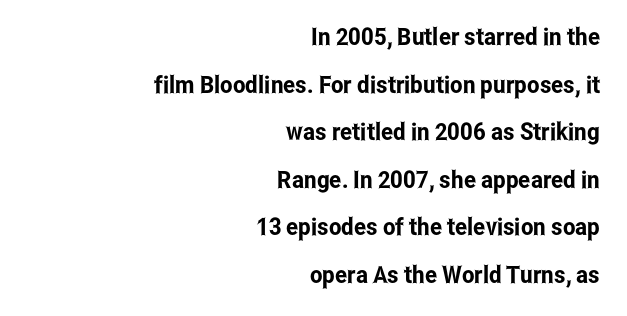
{"italic": "no", "underline": "no", "align": "right", "line_spacing": "loose", "line_spacing_ratio": 1.98, "letter_spacing": "normal", "letter_spacing_em": 0.0, "glyph_px": 24}
